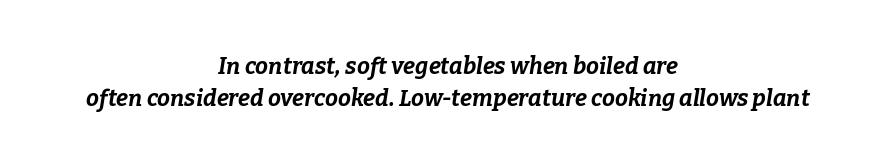
{"italic": "yes", "lean": "right", "slant_degrees": 9, "bold": "yes", "underline": "no", "align": "center", "line_spacing": "normal", "line_spacing_ratio": 1.39, "letter_spacing": "normal", "letter_spacing_em": 0.0, "glyph_px": 23}
